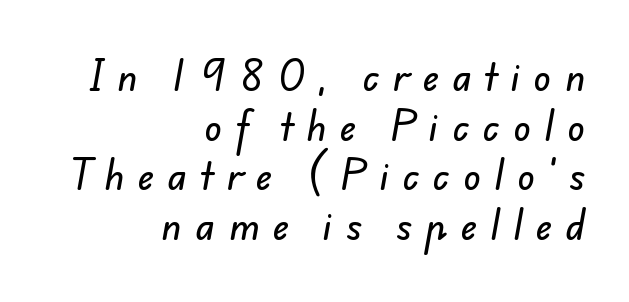
The image shows 36 px sans-serif type; set right-aligned, normal line spacing (1.38x), unusually wide letter spacing (+0.38 em), not underlined; low stroke contrast and a small x-height.
